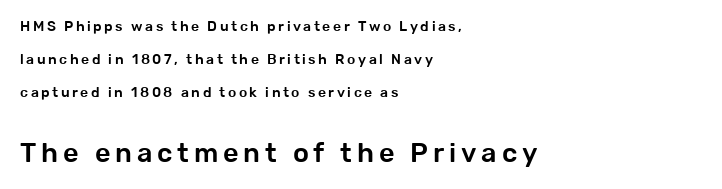
Summary of vertical rhythm: relaxed, with wide interline spacing. Two sizes are in play, and the larger belongs to the second block. The passage shown is not underscored anywhere. The type sits square on the baseline with zero lean.
